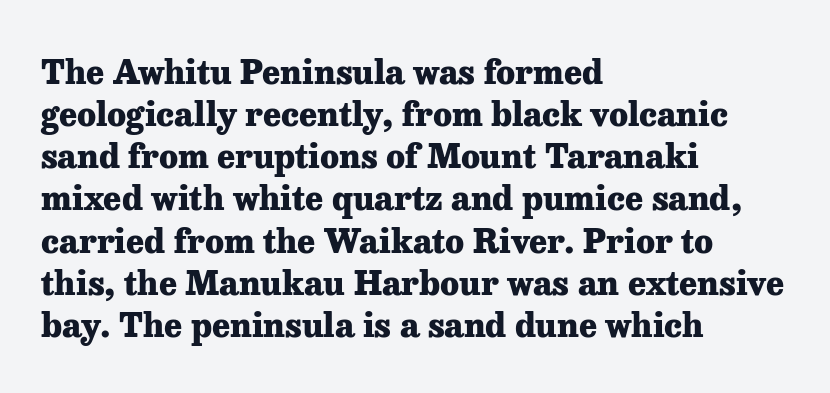
{"serif": "yes", "italic": "no", "bold": "yes", "weight": "heavy", "width": "normal", "stroke_contrast": "low", "x_height": "medium", "monospaced": "no", "underline": "no", "align": "left", "line_spacing_ratio": 1.24, "letter_spacing": "normal", "letter_spacing_em": 0.0, "glyph_px": 34}
